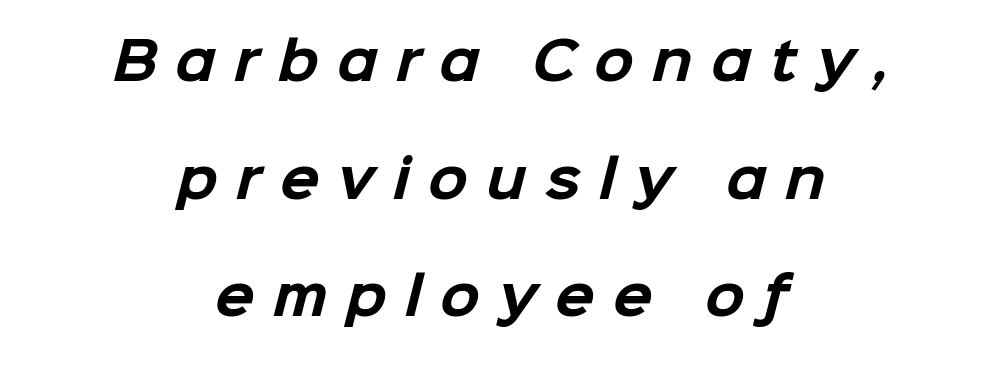
The image shows 52 px bold sans-serif type; set centered, loose line spacing (2.26x), unusually wide letter spacing (+0.35 em), not underlined; low stroke contrast and a medium x-height.
